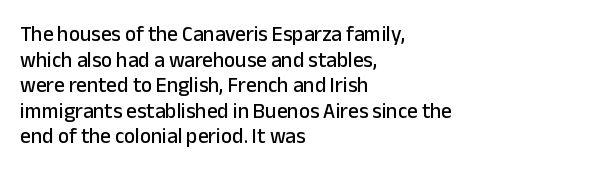
Q: Is the text italic (slanted)? A: No, it is upright.
Q: Is the text underlined? A: No.
Q: How is the paragraph aligned? A: Left-aligned.
Q: Is the spacing between letters normal or unusually wide? A: Normal.
